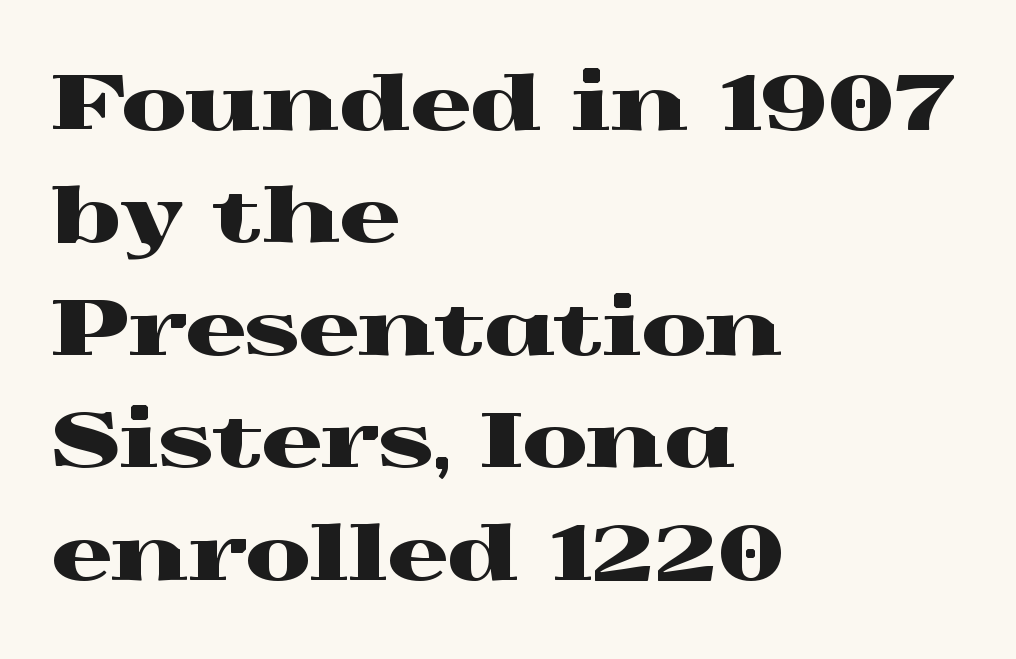
The image shows 75 px wide serif type, upright; set left-aligned, normal line spacing (1.5x), normal letter spacing, not underlined; a medium x-height.
